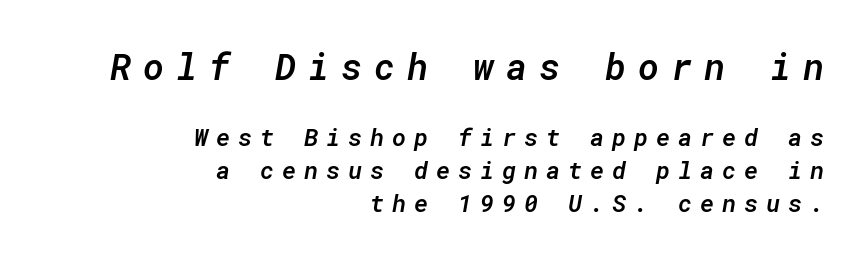
The image shows 36 px semibold type, italic (leaning right), monospaced; set right-aligned, normal line spacing (1.37x), unusually wide letter spacing (+0.33 em), not underlined; the first (top) block is 1.5x larger; low stroke contrast and a medium x-height.
